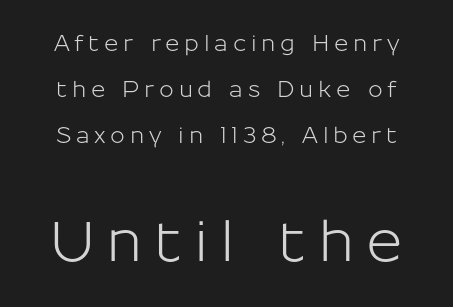
{"serif": "no", "italic": "no", "width": "normal", "stroke_contrast": "low", "x_height": "medium", "monospaced": "no", "underline": "no", "line_spacing": "loose", "line_spacing_ratio": 2.1, "letter_spacing": "wide", "letter_spacing_em": 0.21, "larger_block": "second", "size_ratio": 2.55, "glyph_px": 56}
